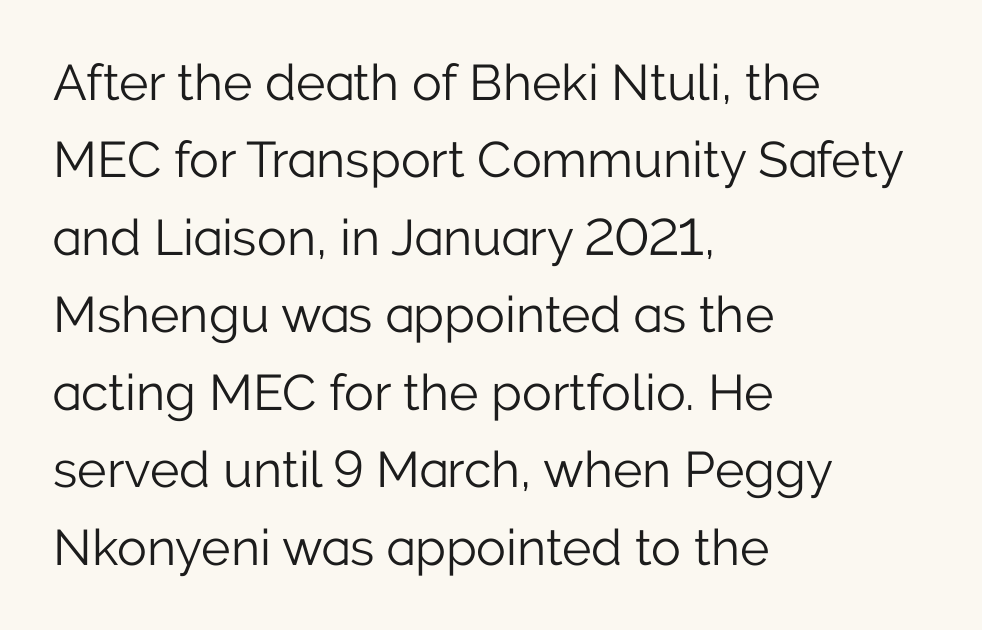
{"serif": "no", "italic": "no", "bold": "no", "weight": "light", "width": "normal", "stroke_contrast": "low", "x_height": "medium", "monospaced": "no", "underline": "no", "align": "left", "line_spacing": "normal", "line_spacing_ratio": 1.55, "letter_spacing": "normal", "letter_spacing_em": 0.0, "glyph_px": 50}
